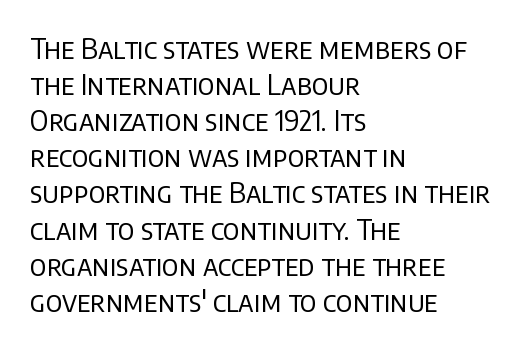
Q: Is the text bold? A: No.
Q: Is the text italic (slanted)? A: No, it is upright.
Q: Is the typeface a serif or a sans-serif typeface? A: Sans-serif.
Q: Is the text underlined? A: No.
Q: How is the paragraph aligned? A: Left-aligned.
Q: Is the spacing between letters normal or unusually wide? A: Normal.
Q: Is the spacing between lines tight, normal or loose? A: Normal.
Q: Width (condensed, normal, or wide)? A: Normal.
Q: Stroke contrast? A: Low.
Q: x-height? A: Large.
Q: Monospaced? A: No.
